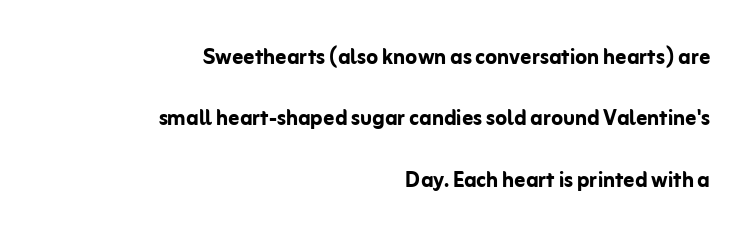
Short note: letters normally spaced. A full-strength bold gives these letters their thick strokes. The specimen omits any rule beneath the text block's lines. Whoever set this chose breathing room over compactness in the vertical rhythm.
